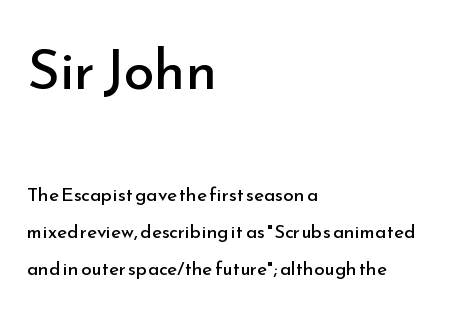
Nope, no serifs anywhere on these letters. No extra ink here — the face is not bold. Typesetter's note — upper block bumped up in size, lower block left smaller. Any mark beneath the type? The region is blank.
